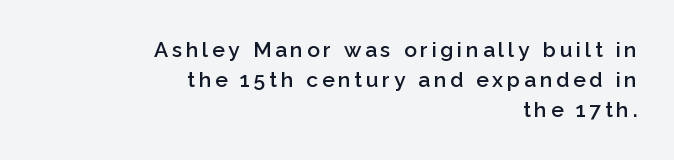
{"italic": "no", "bold": "semi", "underline": "no", "align": "right", "line_spacing": "normal", "line_spacing_ratio": 1.43, "glyph_px": 21}
